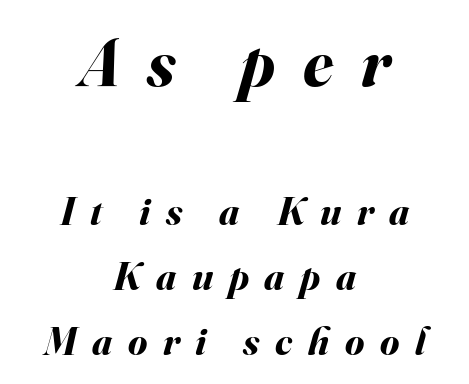
The image shows 68 px bold type, italic (leaning right); set centered, normal line spacing (1.66x), unusually wide letter spacing (+0.4 em), not underlined; the first (top) block is 1.74x larger; medium stroke contrast and a small x-height.
